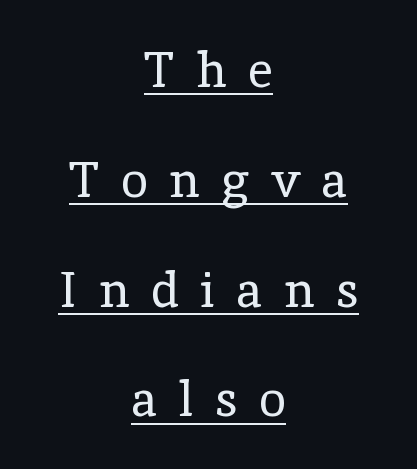
Q: Is the text bold? A: No.
Q: Is the text italic (slanted)? A: No, it is upright.
Q: Is the typeface a serif or a sans-serif typeface? A: Serif.
Q: Is the text underlined? A: Yes.
Q: How is the paragraph aligned? A: Centered.
Q: Is the spacing between letters normal or unusually wide? A: Unusually wide.
Q: Is the spacing between lines tight, normal or loose? A: Loose.
Q: Width (condensed, normal, or wide)? A: Normal.
Q: x-height? A: Medium.
Q: Monospaced? A: No.
